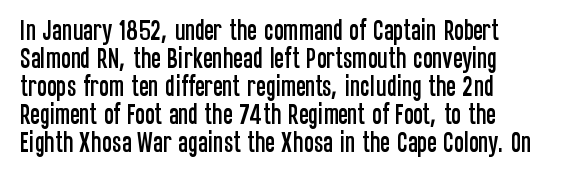
The passage shown is not underscored anywhere. Every character sits straight up, as roman type does. Nobody touched the tracking dial on this one.
